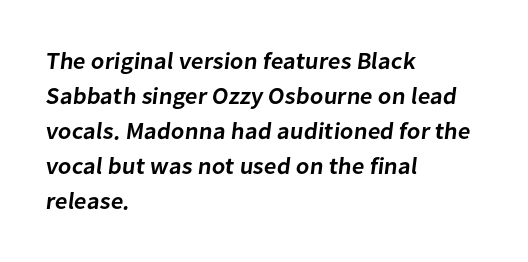
{"bold": "semi", "underline": "no", "align": "left", "line_spacing": "normal", "line_spacing_ratio": 1.46, "letter_spacing": "normal", "letter_spacing_em": 0.0, "glyph_px": 24}
